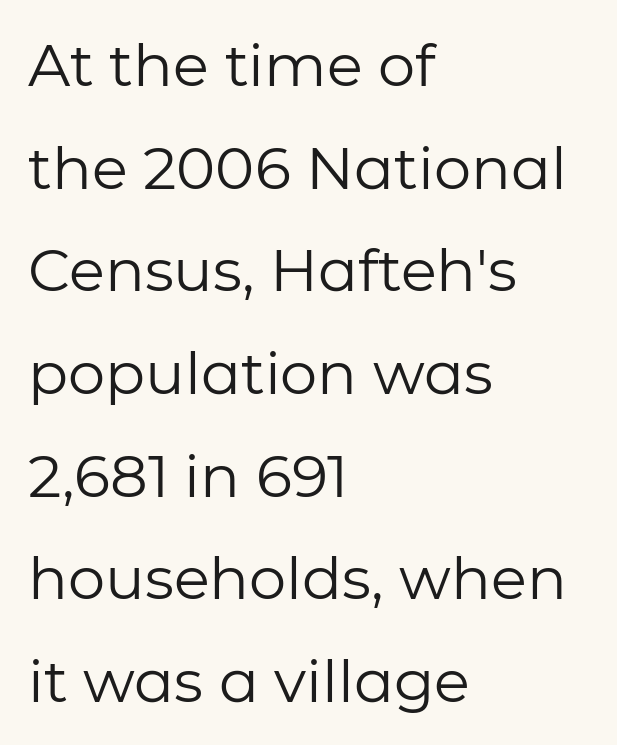
Q: Is the text bold? A: No.
Q: Is the text italic (slanted)? A: No, it is upright.
Q: Is the typeface a serif or a sans-serif typeface? A: Sans-serif.
Q: Is the text underlined? A: No.
Q: How is the paragraph aligned? A: Left-aligned.
Q: Is the spacing between letters normal or unusually wide? A: Normal.
Q: Width (condensed, normal, or wide)? A: Normal.
Q: Stroke contrast? A: Low.
Q: x-height? A: Medium.
Q: Monospaced? A: No.
